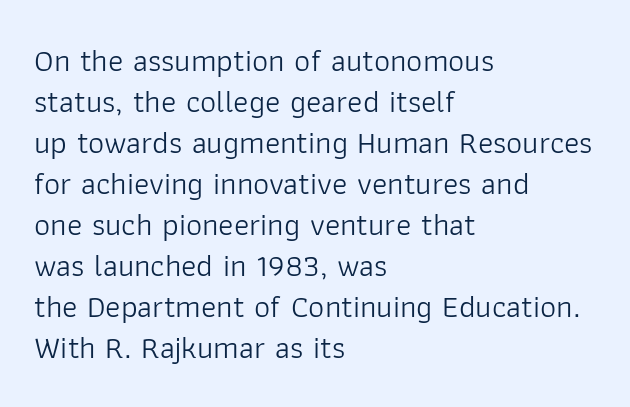
Q: Is the text bold? A: No.
Q: Is the text italic (slanted)? A: No, it is upright.
Q: Is the typeface a serif or a sans-serif typeface? A: Sans-serif.
Q: Is the text underlined? A: No.
Q: How is the paragraph aligned? A: Left-aligned.
Q: Is the spacing between letters normal or unusually wide? A: Normal.
Q: Is the spacing between lines tight, normal or loose? A: Normal.
Q: Width (condensed, normal, or wide)? A: Normal.
Q: Stroke contrast? A: Low.
Q: x-height? A: Medium.
Q: Monospaced? A: No.
